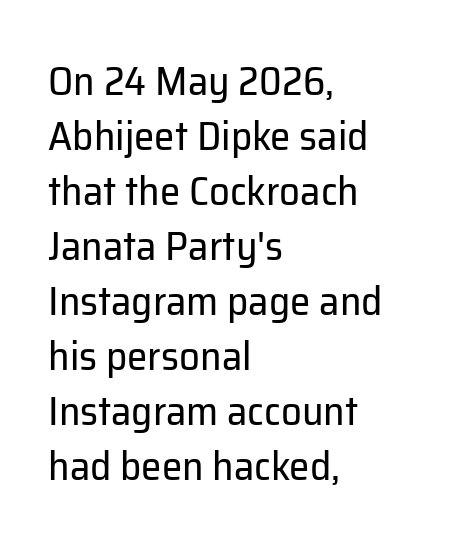
Typographically, this falls in the sans-serif category. This sample uses plain, unmodified letter spacing. Regular leading. Casual observation: everything's shoved over to the left. These lines were composed using upright roman letters.
